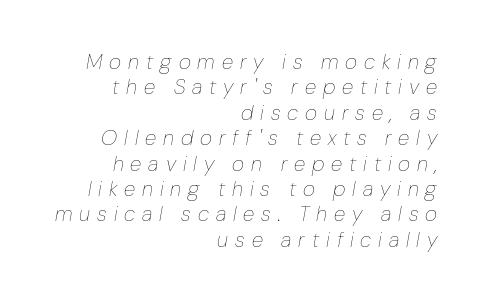
The image shows 21 px text type, italic (leaning right); set right-aligned, line spacing 1.21x, unusually wide letter spacing (+0.33 em), not underlined.
